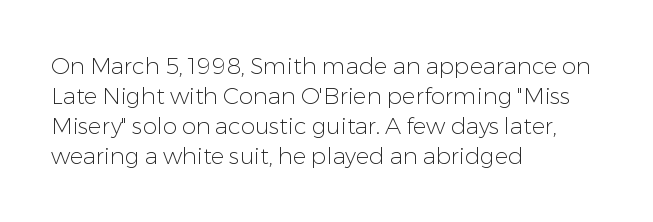
The image shows 23 px text type, upright; set left-aligned, normal line spacing (1.31x), normal letter spacing, not underlined.
